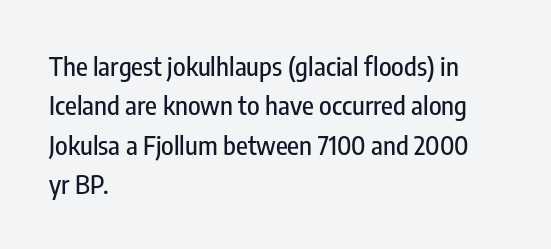
{"italic": "no", "underline": "no", "align": "left", "line_spacing": "normal", "line_spacing_ratio": 1.51, "letter_spacing": "normal", "letter_spacing_em": 0.0, "glyph_px": 26}
